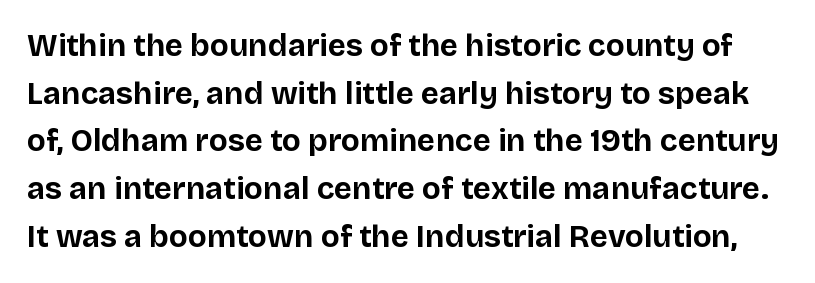
The image shows 31 px bold sans-serif type, upright; set normal line spacing (1.54x), normal letter spacing, not underlined; low stroke contrast and a large x-height.
